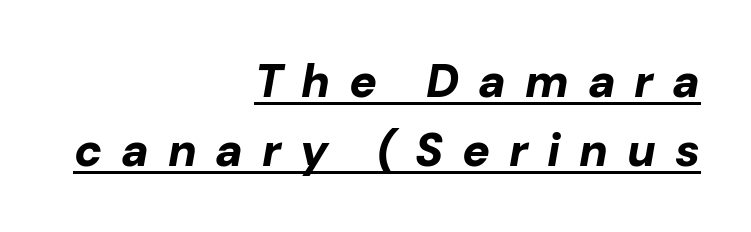
The image shows 46 px bold type, italic (leaning right); set right-aligned, normal line spacing (1.5x), unusually wide letter spacing (+0.41 em), underlined; low stroke contrast and a medium x-height.
